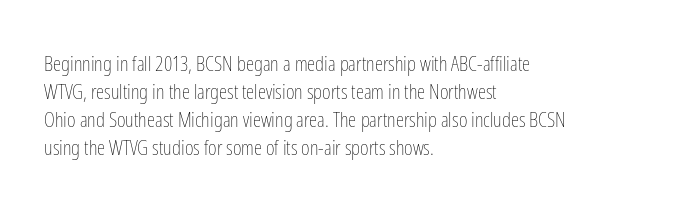
Q: Is the text bold? A: No.
Q: Is the text italic (slanted)? A: No, it is upright.
Q: Is the text underlined? A: No.
Q: How is the paragraph aligned? A: Left-aligned.
Q: Is the spacing between letters normal or unusually wide? A: Normal.
Q: Is the spacing between lines tight, normal or loose? A: Normal.
